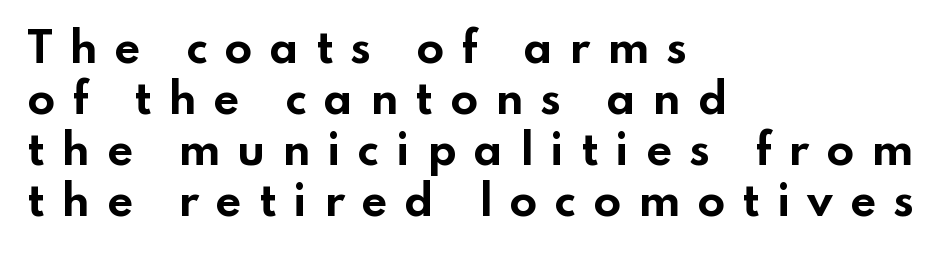
Q: Is the text bold? A: Yes.
Q: Is the text italic (slanted)? A: No, it is upright.
Q: Is the typeface a serif or a sans-serif typeface? A: Sans-serif.
Q: Is the text underlined? A: No.
Q: How is the paragraph aligned? A: Left-aligned.
Q: Is the spacing between letters normal or unusually wide? A: Unusually wide.
Q: Width (condensed, normal, or wide)? A: Wide.
Q: Stroke contrast? A: Low.
Q: x-height? A: Small.
Q: Monospaced? A: No.
